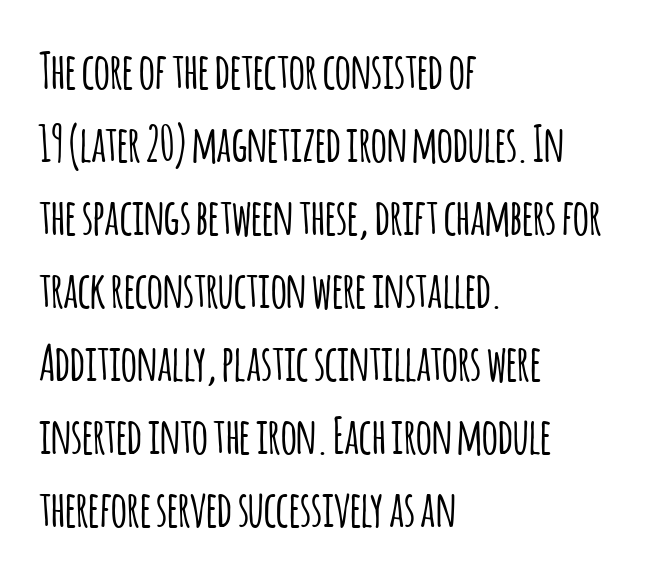
{"serif": "no", "italic": "no", "width": "condensed", "stroke_contrast": "low", "x_height": "large", "monospaced": "no", "underline": "no", "align": "left", "line_spacing": "normal", "line_spacing_ratio": 1.46, "letter_spacing": "normal", "letter_spacing_em": 0.0, "glyph_px": 50}
